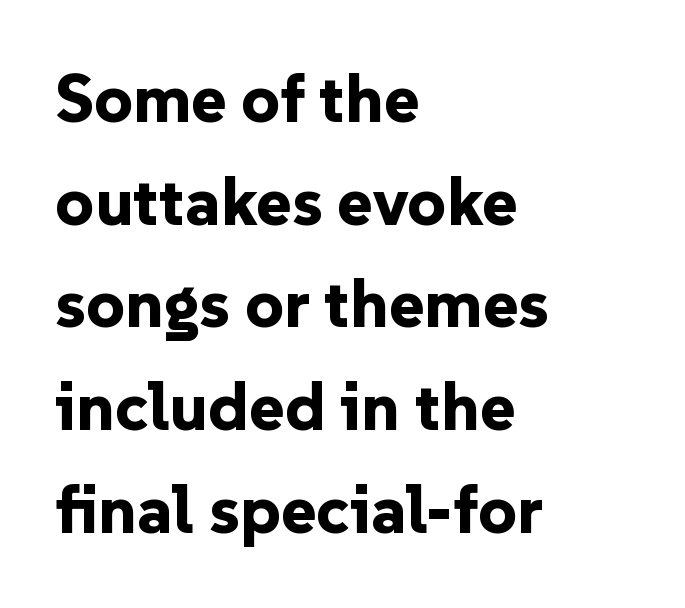
The image shows 68 px bold sans-serif type, upright; set left-aligned, normal line spacing (1.51x), normal letter spacing, not underlined; low stroke contrast and a medium x-height.
